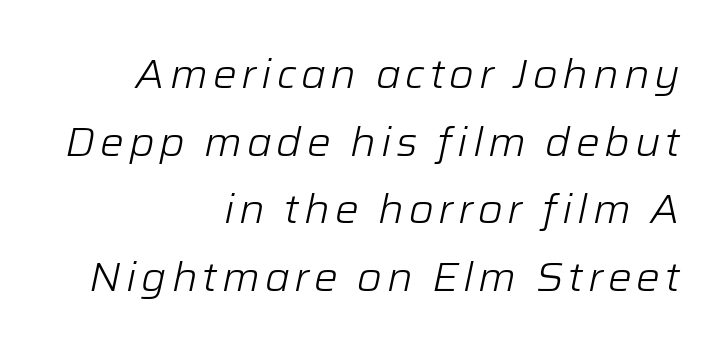
The image shows 40 px light type, italic (leaning right); set right-aligned, normal line spacing (1.69x), not underlined; low stroke contrast and a medium x-height.
